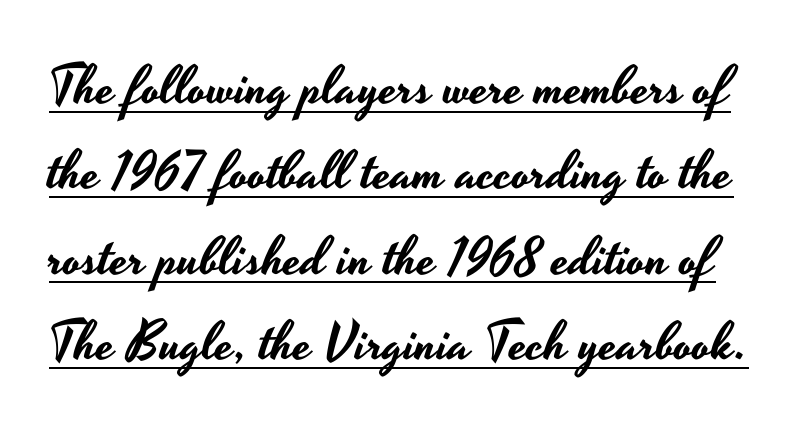
Q: Is the text italic (slanted)? A: Yes.
Q: Is the typeface a serif or a sans-serif typeface? A: Sans-serif.
Q: Is the text underlined? A: Yes.
Q: Is the spacing between letters normal or unusually wide? A: Normal.
Q: Is the spacing between lines tight, normal or loose? A: Normal.
Q: Width (condensed, normal, or wide)? A: Wide.
Q: Stroke contrast? A: Low.
Q: x-height? A: Small.
Q: Monospaced? A: No.
